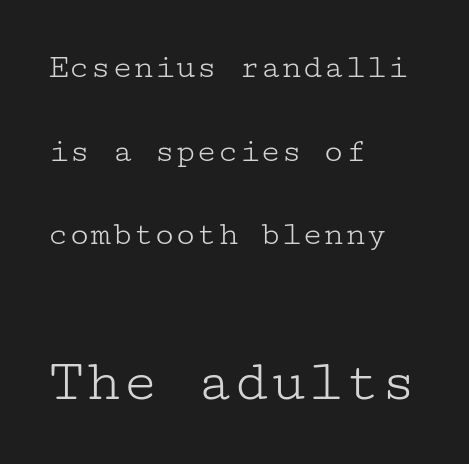
No heavy texture on the line: the type isn't bold. The passage shown is typeset with a serif family. Note: smaller setting up top, larger setting below. Line beginnings align vertically; line endings do not. Each new line begins a long way beneath the previous one.
